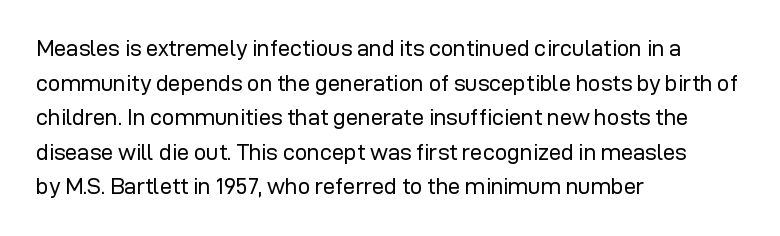
The image shows 22 px text type, upright; set left-aligned, normal line spacing (1.57x), normal letter spacing, not underlined.
